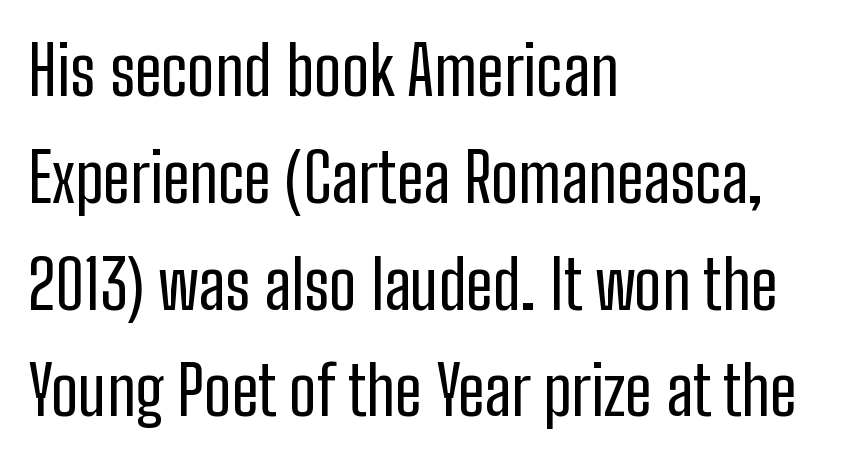
{"serif": "no", "italic": "no", "bold": "no", "weight": "regular", "width": "condensed", "stroke_contrast": "low", "x_height": "medium", "monospaced": "no", "underline": "no", "align": "left", "line_spacing": "normal", "line_spacing_ratio": 1.57, "letter_spacing": "normal", "letter_spacing_em": 0.0, "glyph_px": 68}
